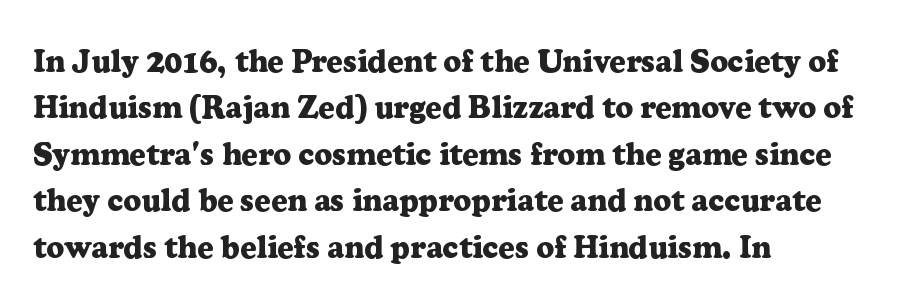
The image shows 31 px heavy serif type, upright; set left-aligned, normal line spacing (1.5x), normal letter spacing, not underlined; low stroke contrast and a medium x-height.
